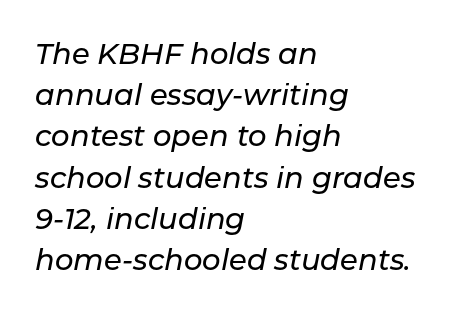
{"italic": "yes", "lean": "right", "slant_degrees": 11, "width": "normal", "stroke_contrast": "low", "x_height": "medium", "monospaced": "no", "underline": "no", "align": "left", "line_spacing": "normal", "line_spacing_ratio": 1.42, "letter_spacing": "normal", "letter_spacing_em": 0.0, "glyph_px": 29}
